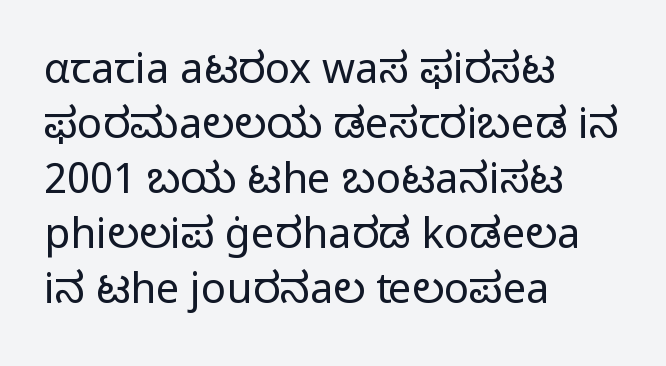
The image shows 42 px regular-weight sans-serif type, upright; set left-aligned, normal line spacing (1.31x), normal letter spacing, not underlined; low stroke contrast and a medium x-height.
